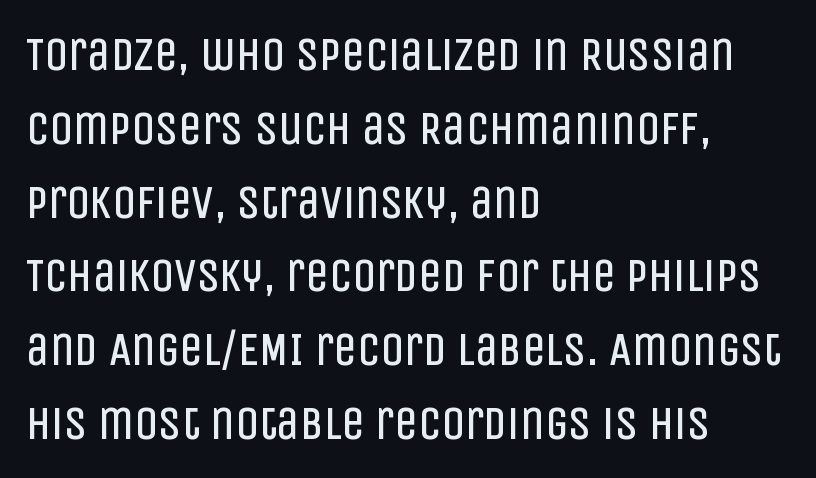
The font sits on the lighter half of the weight spectrum, regular included. The setting favours the left margin, as ordinary paragraphs usually do. Characters remain perfectly vertical along every line. Check the space under the baseline: it is left empty.
